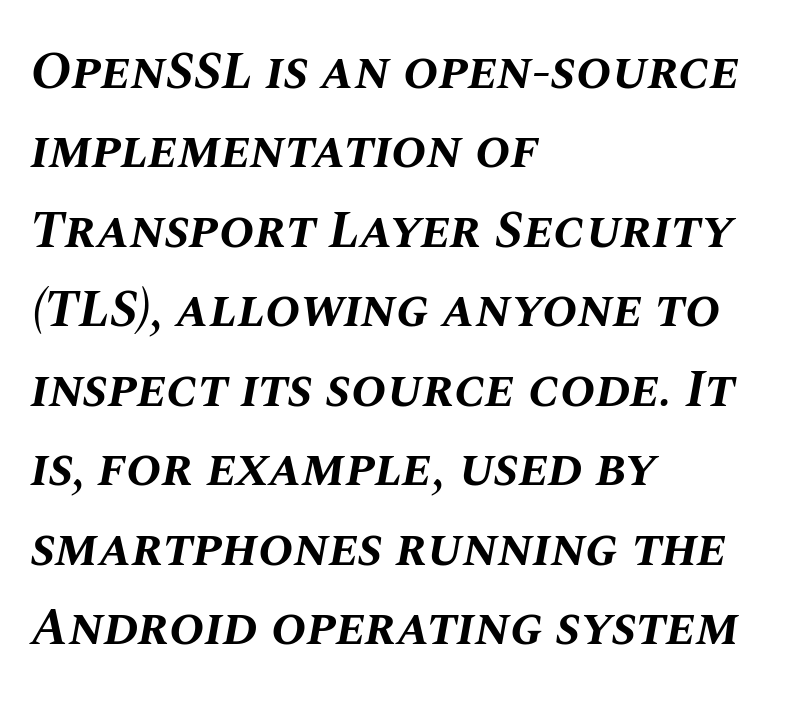
The image shows 53 px bold type, italic (leaning right); set left-aligned, normal line spacing (1.5x), normal letter spacing, not underlined; medium stroke contrast and a large x-height.
